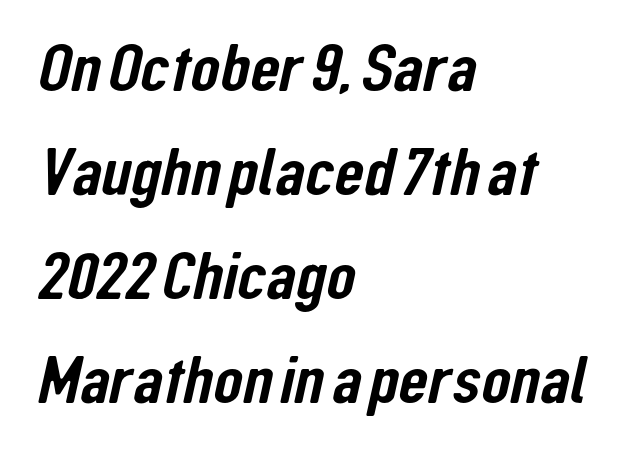
The image shows 68 px condensed sans-serif type; set left-aligned, normal line spacing (1.53x), normal letter spacing, not underlined; low stroke contrast and a medium x-height.
